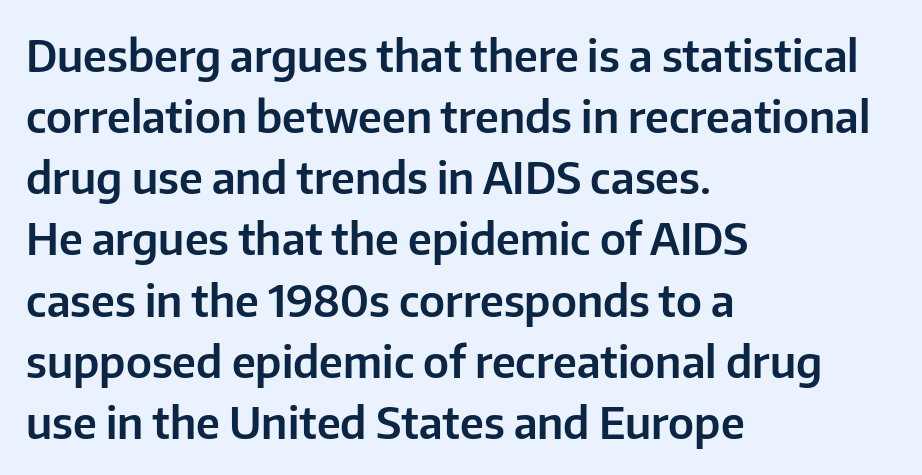
Q: Is the text italic (slanted)? A: No, it is upright.
Q: Is the typeface a serif or a sans-serif typeface? A: Sans-serif.
Q: Is the text underlined? A: No.
Q: How is the paragraph aligned? A: Left-aligned.
Q: Is the spacing between letters normal or unusually wide? A: Normal.
Q: Is the spacing between lines tight, normal or loose? A: Normal.
Q: Width (condensed, normal, or wide)? A: Normal.
Q: Stroke contrast? A: Low.
Q: x-height? A: Medium.
Q: Monospaced? A: No.
